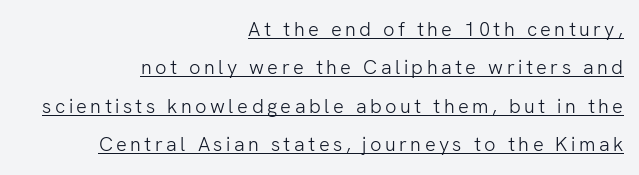
{"italic": "no", "bold": "no", "underline": "yes", "align": "right", "line_spacing": "loose", "line_spacing_ratio": 1.92, "glyph_px": 20}
